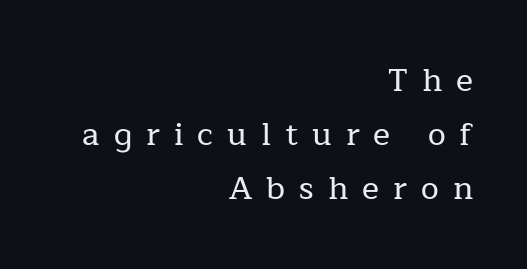
In terms of letterspacing, this is a distinctly airy, spread setting. Old-style or modern, the face here clearly has serifs. The rendering uses natural spacing where letterforms have individual widths. This is the regular roman posture of the typeface.
